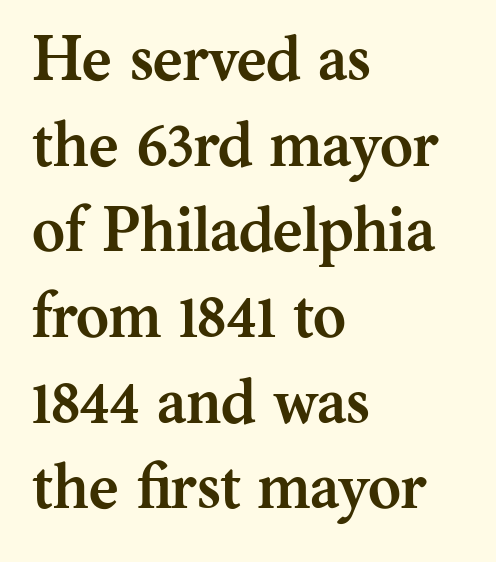
{"serif": "yes", "italic": "no", "bold": "yes", "weight": "semibold", "width": "normal", "stroke_contrast": "medium", "x_height": "medium", "monospaced": "no", "underline": "no", "align": "left", "line_spacing": "normal", "line_spacing_ratio": 1.36, "letter_spacing": "normal", "letter_spacing_em": 0.0, "glyph_px": 63}
